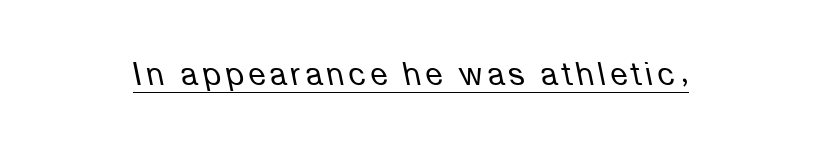
Is this a heavy cut? Hardly; it is regular or lighter. You could not count columns in this text — the font is proportionally spaced. Does the lettering tilt? It does — this is italic. Is there an underline? Yes — a line sits under the letters.
